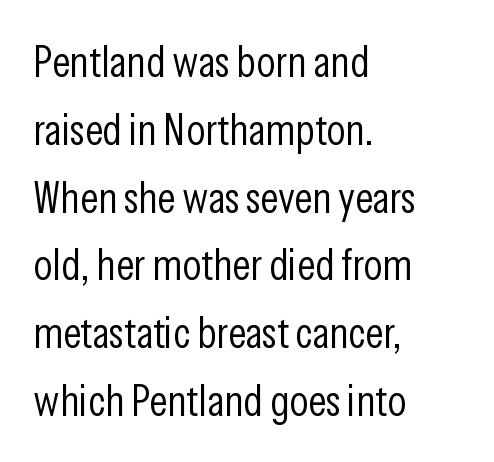
Q: Is the text bold? A: No.
Q: Is the text italic (slanted)? A: No, it is upright.
Q: Is the typeface a serif or a sans-serif typeface? A: Sans-serif.
Q: Is the text underlined? A: No.
Q: How is the paragraph aligned? A: Left-aligned.
Q: Is the spacing between letters normal or unusually wide? A: Normal.
Q: Is the spacing between lines tight, normal or loose? A: Normal.
Q: Width (condensed, normal, or wide)? A: Condensed.
Q: Stroke contrast? A: Low.
Q: x-height? A: Medium.
Q: Monospaced? A: No.
